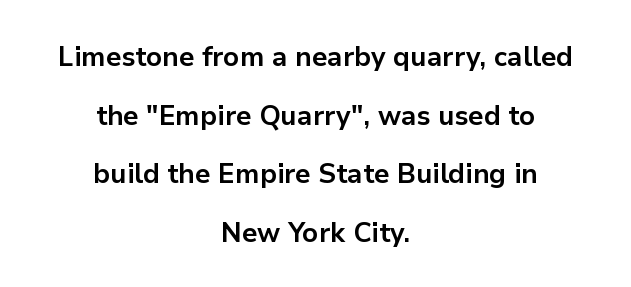
The image shows 27 px bold type, upright; set centered, loose line spacing (2.17x), normal letter spacing, not underlined.
